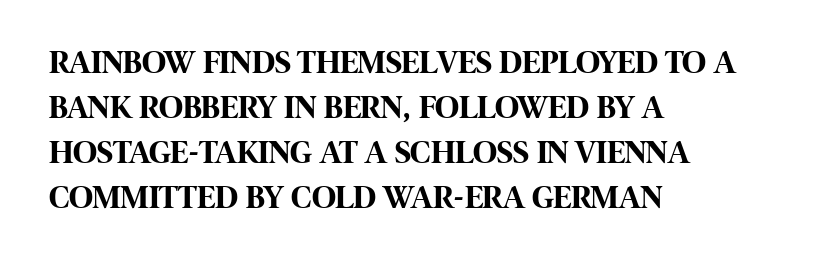
The image shows 33 px bold, condensed sans-serif type, upright; set left-aligned, normal line spacing (1.36x), normal letter spacing, not underlined; high stroke contrast and a large x-height.
